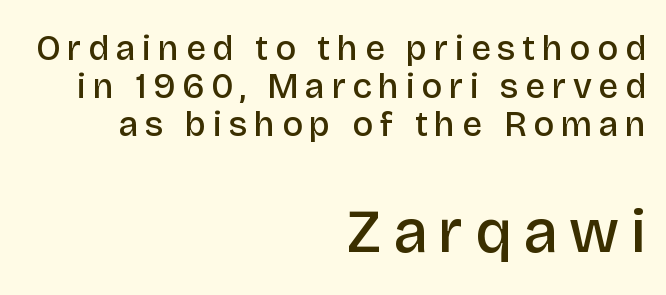
Q: Is the text bold? A: Semi-bold.
Q: Is the text italic (slanted)? A: No, it is upright.
Q: Is the typeface a serif or a sans-serif typeface? A: Sans-serif.
Q: Is the text underlined? A: No.
Q: How is the paragraph aligned? A: Right-aligned.
Q: Is the spacing between lines tight, normal or loose? A: Tight.
Q: Which block of text is set in a larger size, the first (top) or the second (bottom)? A: The second (bottom) one.
Q: Width (condensed, normal, or wide)? A: Normal.
Q: Stroke contrast? A: Low.
Q: x-height? A: Large.
Q: Monospaced? A: No.
